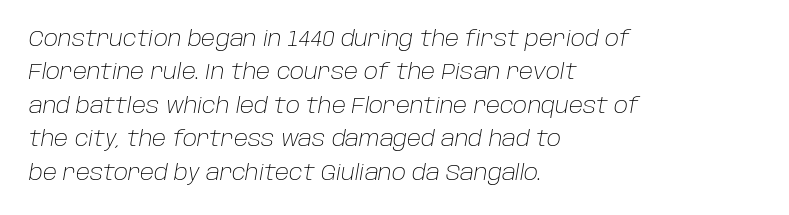
Default kerning and tracking; the words read as compact shapes. The glyphs are unaccompanied by any horizontal stroke below them. No extra ink here — the face is not bold. This sample keeps an unexceptional amount of space between lines. The passage shown leans; its letterforms are oblique.
